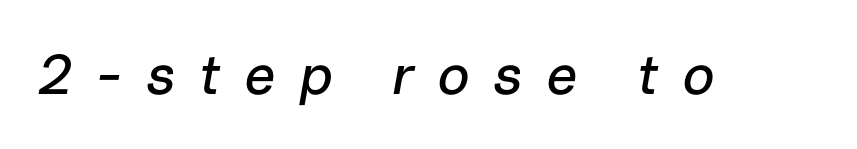
Q: Is the text italic (slanted)? A: Yes, it leans right by about 10 degrees.
Q: Is the text underlined? A: No.
Q: Is the spacing between letters normal or unusually wide? A: Unusually wide.
Q: Width (condensed, normal, or wide)? A: Normal.
Q: Stroke contrast? A: Low.
Q: x-height? A: Medium.
Q: Monospaced? A: No.
